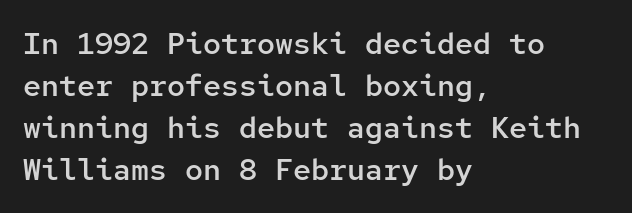
{"serif": "no", "italic": "no", "bold": "semi", "weight": "semibold", "width": "normal", "stroke_contrast": "low", "x_height": "medium", "monospaced": "yes", "underline": "no", "align": "left", "line_spacing": "normal", "line_spacing_ratio": 1.4, "letter_spacing": "normal", "letter_spacing_em": 0.0, "glyph_px": 30}
